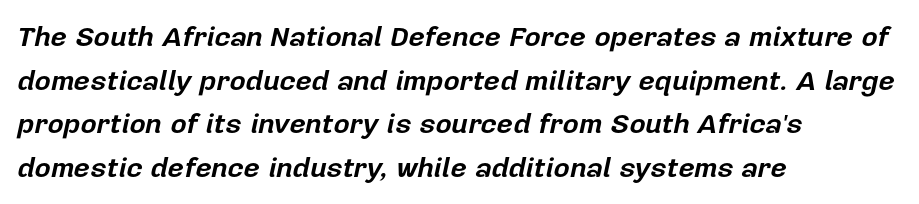
The image shows 28 px bold type, italic (leaning right); set left-aligned, normal line spacing (1.56x), normal letter spacing, not underlined; low stroke contrast and a medium x-height.
